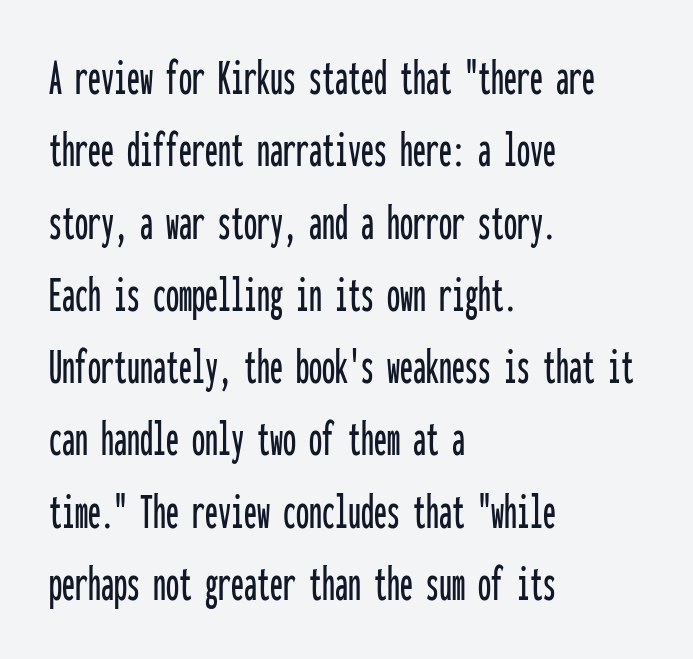
{"serif": "no", "italic": "no", "width": "condensed", "stroke_contrast": "low", "x_height": "medium", "monospaced": "yes", "underline": "no", "align": "left", "line_spacing": "normal", "line_spacing_ratio": 1.39, "letter_spacing": "normal", "letter_spacing_em": 0.0, "glyph_px": 52}
